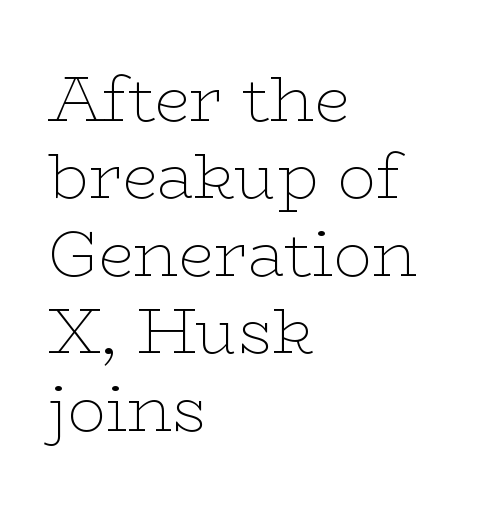
Q: Is the text bold? A: No.
Q: Is the text italic (slanted)? A: No, it is upright.
Q: Is the typeface a serif or a sans-serif typeface? A: Serif.
Q: Is the text underlined? A: No.
Q: How is the paragraph aligned? A: Left-aligned.
Q: Is the spacing between letters normal or unusually wide? A: Normal.
Q: Width (condensed, normal, or wide)? A: Wide.
Q: Stroke contrast? A: Low.
Q: x-height? A: Medium.
Q: Monospaced? A: No.
